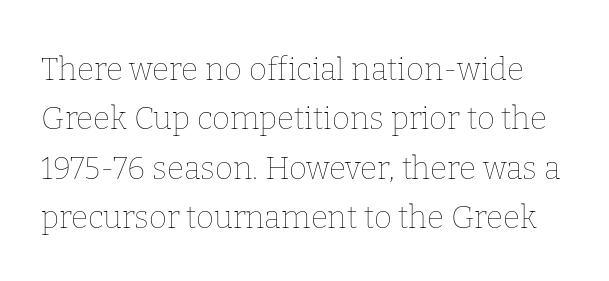
{"italic": "no", "bold": "no", "weight": "thin", "width": "normal", "stroke_contrast": "low", "x_height": "medium", "monospaced": "no", "underline": "no", "line_spacing": "normal", "line_spacing_ratio": 1.59, "letter_spacing": "normal", "letter_spacing_em": 0.0, "glyph_px": 31}
